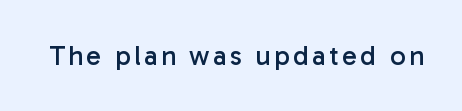
A typesetter would call this proportional, since set widths differ per character. Nope, no serifs anywhere on these letters. Posture: upright roman. The string is rendered with underlining switched off. Stems and bowls with no extra thickness — not bold.
